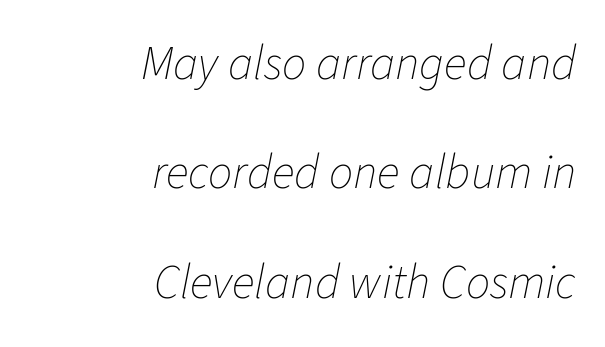
If you drew a ruler down the right edge, every line would touch it. The typesetting does not lean heavy: it is not bold. A great deal of white space separates one row of letters from the next. Characters follow at the spacing the type designer built in.
